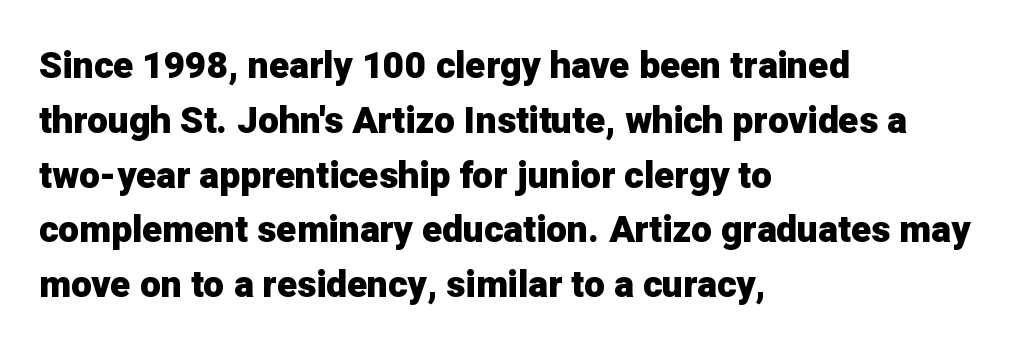
{"serif": "no", "italic": "no", "bold": "yes", "weight": "heavy", "width": "normal", "stroke_contrast": "low", "x_height": "medium", "monospaced": "no", "underline": "no", "align": "left", "line_spacing": "normal", "line_spacing_ratio": 1.48, "letter_spacing": "normal", "letter_spacing_em": 0.0, "glyph_px": 37}
